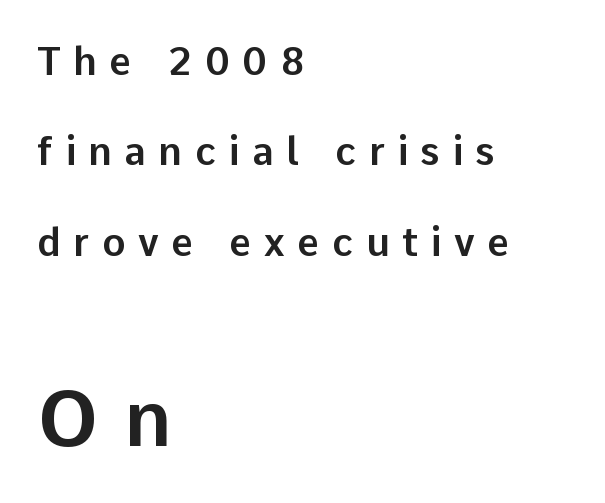
{"serif": "no", "italic": "no", "width": "normal", "stroke_contrast": "low", "x_height": "medium", "monospaced": "no", "underline": "no", "align": "left", "line_spacing": "loose", "line_spacing_ratio": 2.32, "letter_spacing": "wide", "letter_spacing_em": 0.32, "larger_block": "second", "size_ratio": 2.0, "glyph_px": 78}
